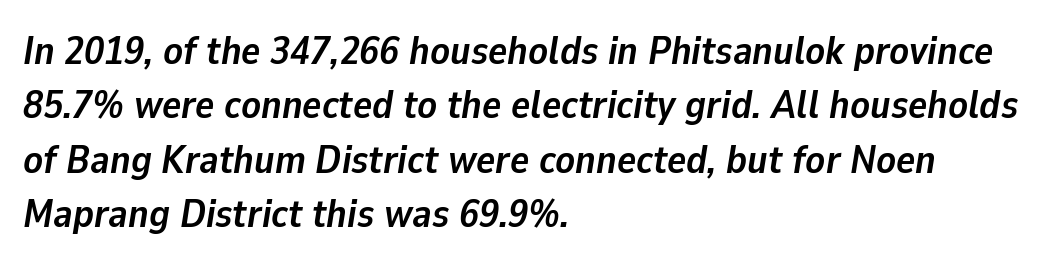
{"italic": "yes", "lean": "right", "slant_degrees": 9, "bold": "yes", "weight": "semibold", "width": "normal", "stroke_contrast": "low", "x_height": "medium", "monospaced": "no", "underline": "no", "align": "left", "line_spacing": "normal", "line_spacing_ratio": 1.36, "letter_spacing": "normal", "letter_spacing_em": 0.0, "glyph_px": 40}
